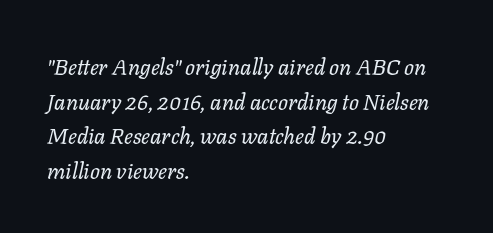
Q: Is the text bold? A: No.
Q: Is the text italic (slanted)? A: Yes, it leans right by about 11 degrees.
Q: Is the text underlined? A: No.
Q: How is the paragraph aligned? A: Left-aligned.
Q: Is the spacing between letters normal or unusually wide? A: Normal.
Q: Is the spacing between lines tight, normal or loose? A: Normal.
